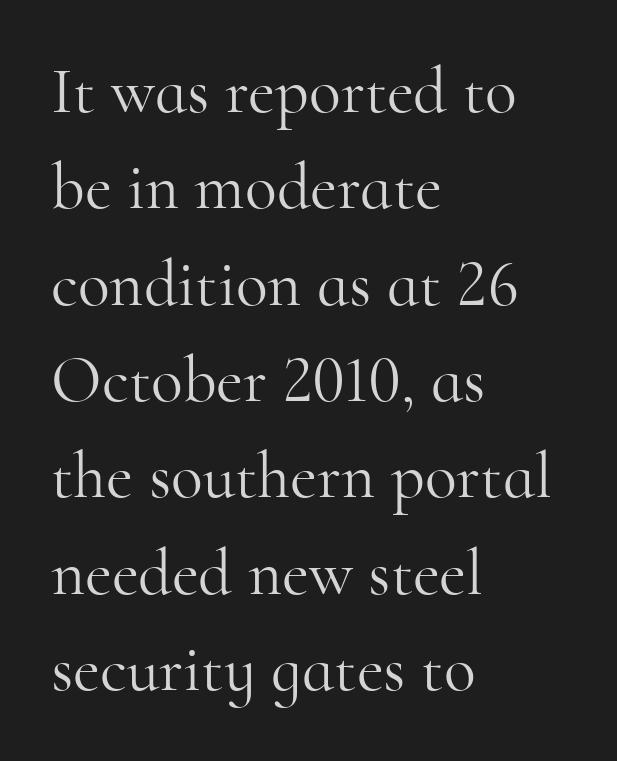
The rendering uses a moderate line-height, typical for paragraphs. This sample uses plain, unmodified letter spacing. Quick note: not italic, upright. The rendering uses natural spacing where letterforms have individual widths. The weight would be labelled regular, book, light, or lighter still. Line starts are locked; line ends wander.
